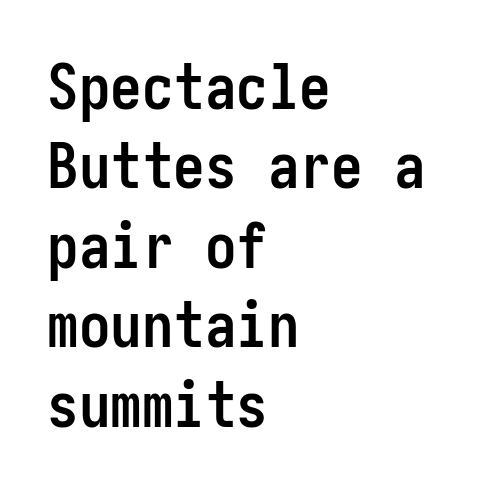
The passage shown is emphatically bold. The rows are spaced the way most documents space them. A typesetter would mark this as roman, not italic. Inter-character spacing is left at the font's built-in metrics.
